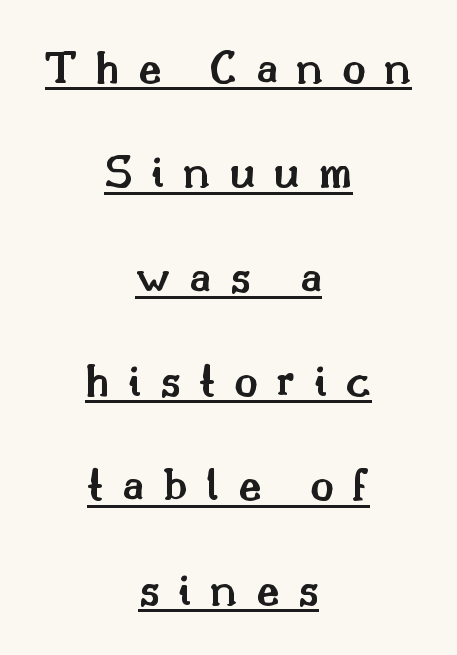
Observe the wide spacing: letters keep a clear distance from each other. Where is the straight margin? There isn't one; the lines are centered. A typesetter would call this proportional, since set widths differ per character. If you drew a line through each stem, it would be perfectly vertical. What's the leading like? Stretched, with rows far apart. This rendering features underlined lettering.
